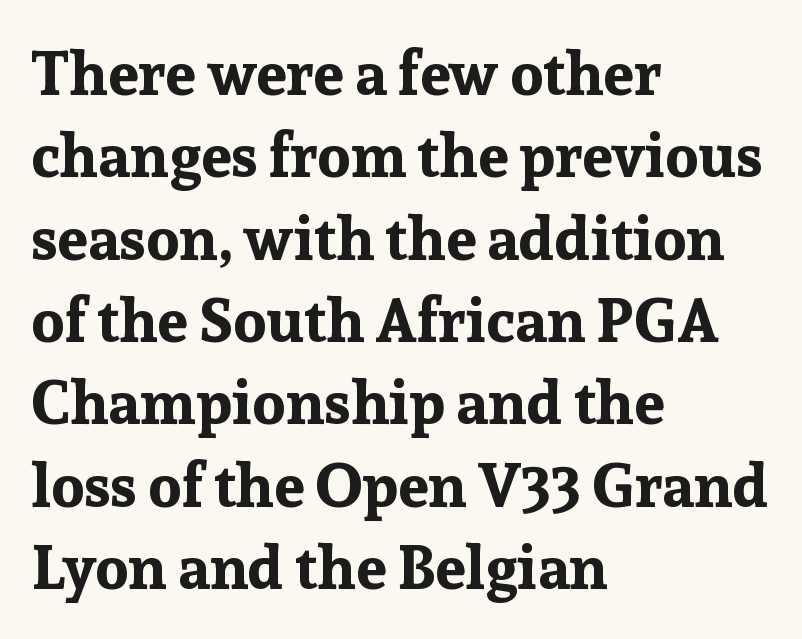
{"serif": "yes", "italic": "no", "bold": "yes", "weight": "bold", "width": "normal", "stroke_contrast": "low", "x_height": "medium", "monospaced": "no", "underline": "no", "align": "left", "line_spacing": "normal", "line_spacing_ratio": 1.35, "letter_spacing": "normal", "letter_spacing_em": 0.0, "glyph_px": 61}
